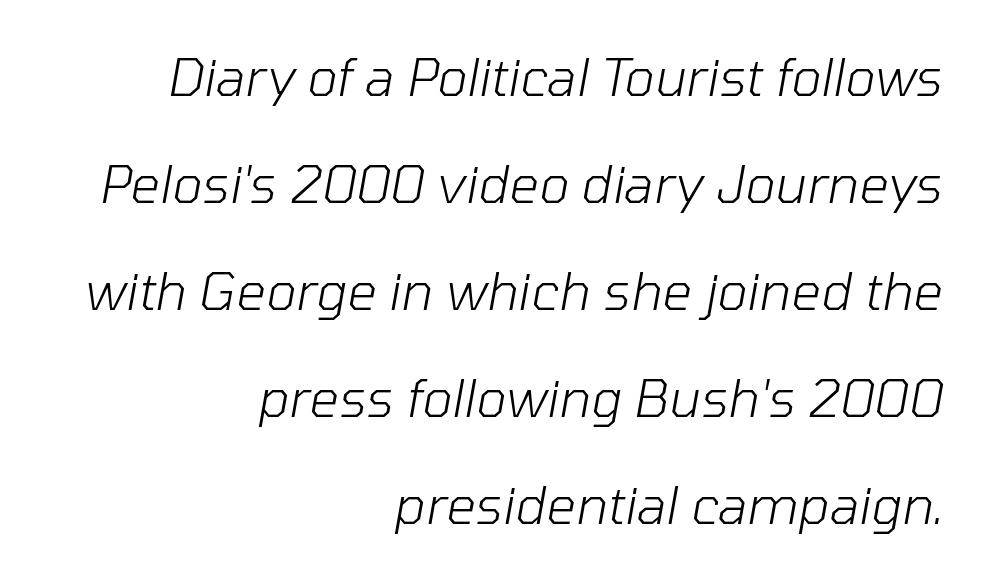
{"italic": "yes", "lean": "right", "slant_degrees": 10, "bold": "no", "weight": "light", "width": "normal", "stroke_contrast": "low", "x_height": "medium", "monospaced": "no", "underline": "no", "align": "right", "line_spacing": "loose", "line_spacing_ratio": 2.06, "letter_spacing": "normal", "letter_spacing_em": 0.0, "glyph_px": 52}
